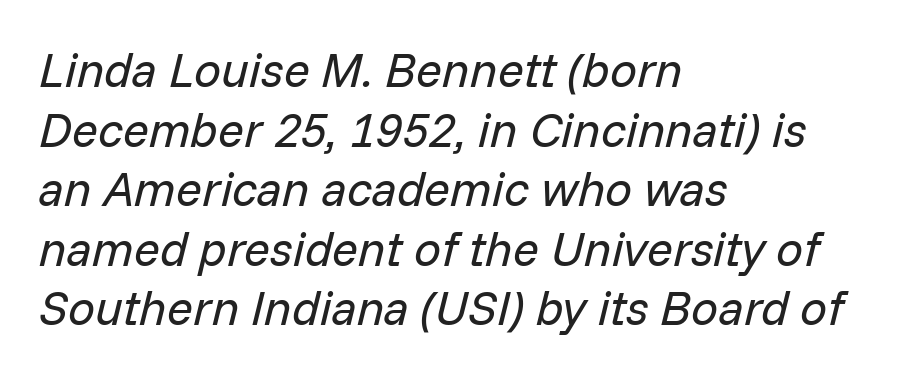
The image shows 48 px regular-weight type, italic (leaning right); set left-aligned, line spacing 1.24x, normal letter spacing, not underlined; low stroke contrast and a medium x-height.
